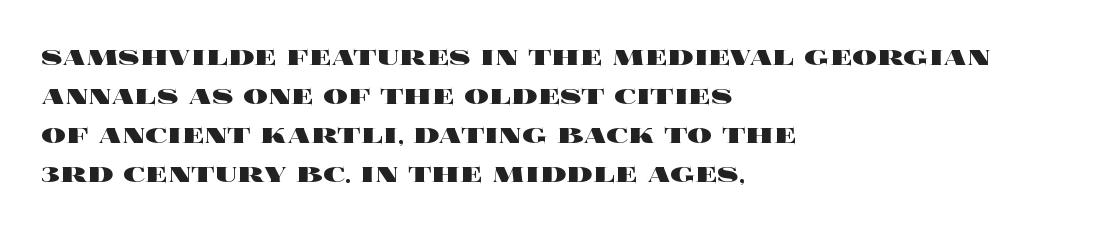
Here the designer chose a conventional face with non-uniform glyph widths. Leading: standard. Observe the ordinary spacing: letters are neighbours, not strangers. Is there any slant? The stems are plumb. Quick note: underline off. The passage shown is emphatically bold.
